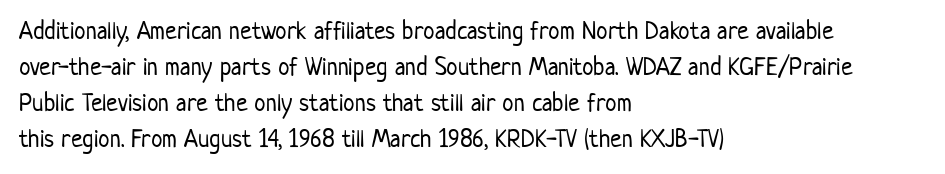
The characters are drawn with everyday or finer stroke widths. Line beginnings align vertically; line endings do not. Rule under the text: the space is simply empty. Words appear dense and cohesive because spacing is normal. Whoever set this chose a conventional vertical rhythm. Rendered with straight, roman letterforms.
